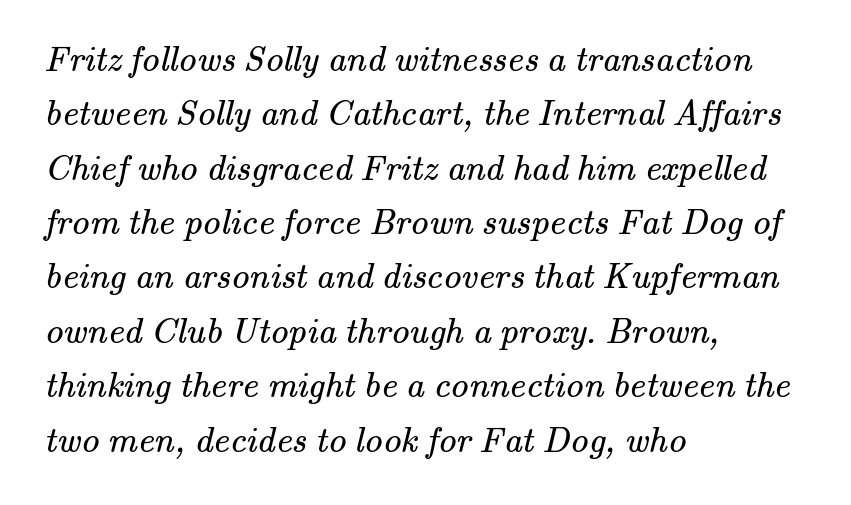
The line-height multiplier appears to be the usual default. Serif or sans? Serif — the stroke terminals have little feet. Heaviness? Minimal to ordinary, like unemphasized prose. The space directly below the letters is spotless.
